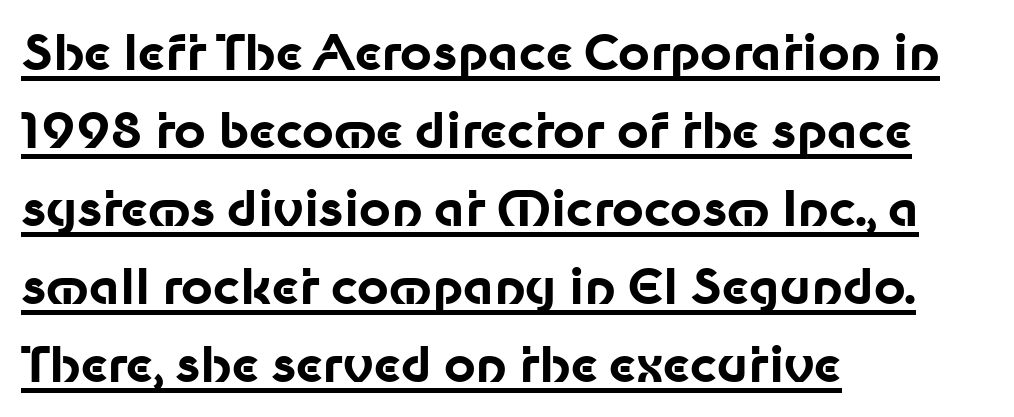
You could call the tracking neutral — neither tight nor loose. This rendering uses left alignment, leaving the right contour irregular. Evenly set lines give the paragraph a standard silhouette. This sample carries an underscore along the baseline area. Character widths vary here, with narrow letters taking less room than wide ones.
